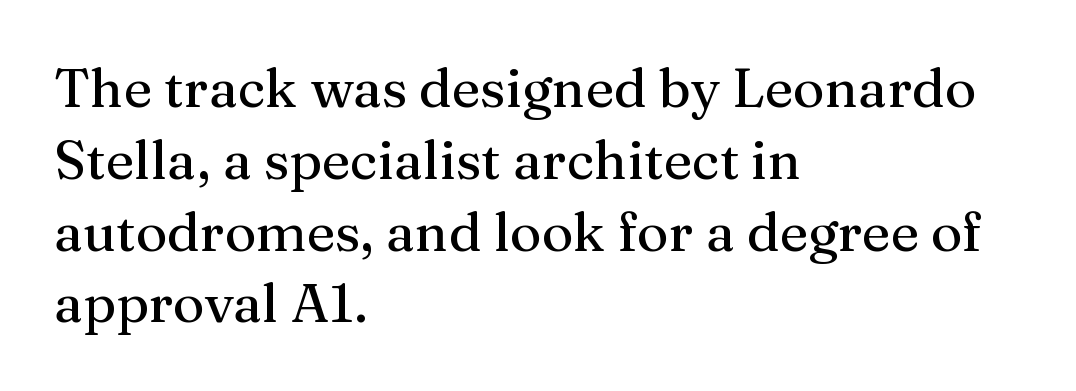
{"serif": "yes", "italic": "no", "width": "normal", "stroke_contrast": "medium", "x_height": "medium", "monospaced": "no", "underline": "no", "align": "left", "line_spacing": "normal", "line_spacing_ratio": 1.33, "letter_spacing": "normal", "letter_spacing_em": 0.0, "glyph_px": 54}
